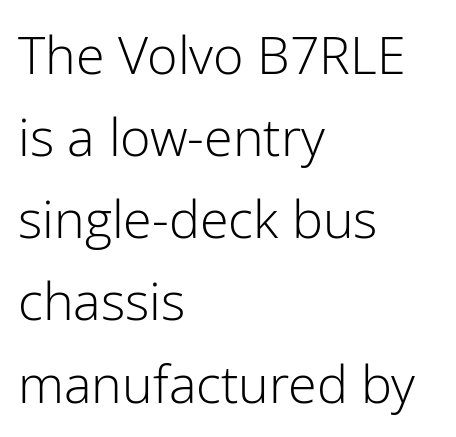
Q: Is the text bold? A: No.
Q: Is the text italic (slanted)? A: No, it is upright.
Q: Is the typeface a serif or a sans-serif typeface? A: Sans-serif.
Q: Is the text underlined? A: No.
Q: How is the paragraph aligned? A: Left-aligned.
Q: Is the spacing between letters normal or unusually wide? A: Normal.
Q: Is the spacing between lines tight, normal or loose? A: Normal.
Q: Width (condensed, normal, or wide)? A: Normal.
Q: Stroke contrast? A: Low.
Q: x-height? A: Medium.
Q: Monospaced? A: No.
